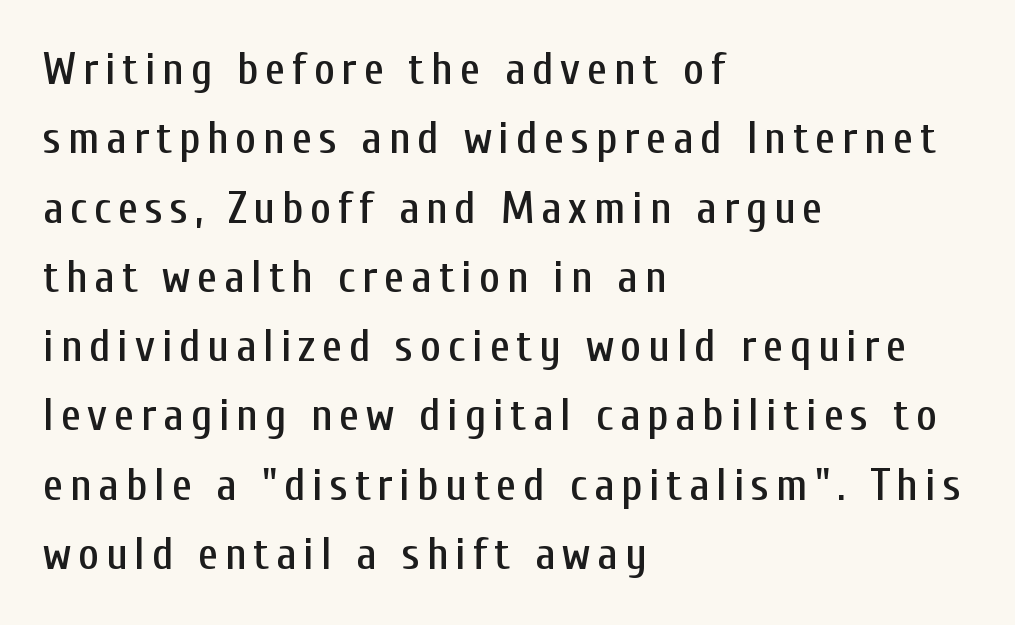
{"serif": "no", "italic": "no", "width": "condensed", "stroke_contrast": "low", "x_height": "medium", "monospaced": "no", "underline": "no", "align": "left", "line_spacing": "normal", "line_spacing_ratio": 1.54, "glyph_px": 45}
